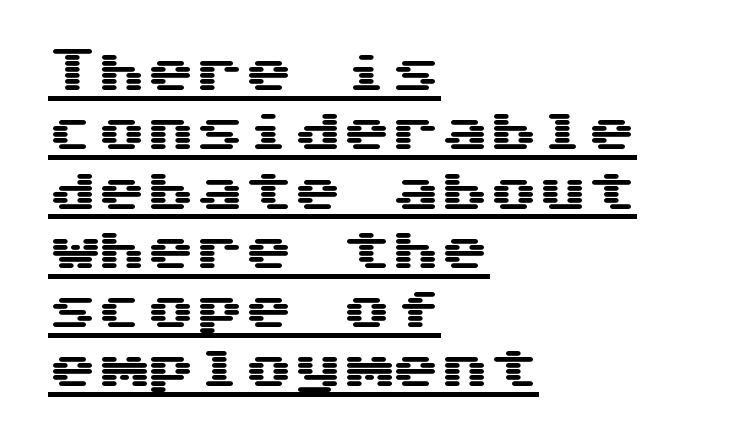
The image shows 49 px wide sans-serif type, upright; set left-aligned, line spacing 1.21x, normal letter spacing, underlined; medium stroke contrast and a medium x-height.
